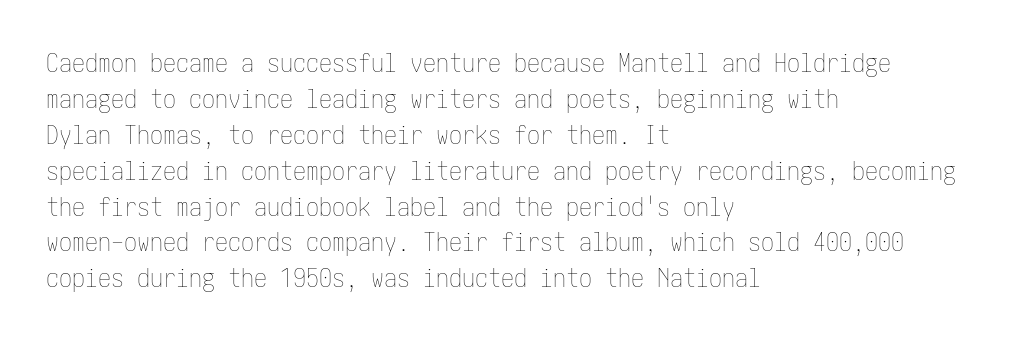
{"italic": "no", "bold": "no", "underline": "no", "align": "left", "line_spacing": "normal", "line_spacing_ratio": 1.38, "letter_spacing": "normal", "letter_spacing_em": 0.0, "glyph_px": 26}
